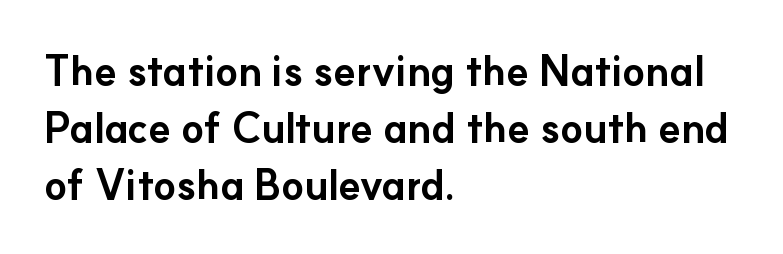
Short and long lines alike share a common starting point at left. This sample uses an upright cut, with every glyph sitting square on the baseline. This rendering features lettering with no underline. Type style note: lacks serifs. Words appear dense and cohesive because spacing is normal. The face used here is proportionally spaced, like ordinary book or web type.
